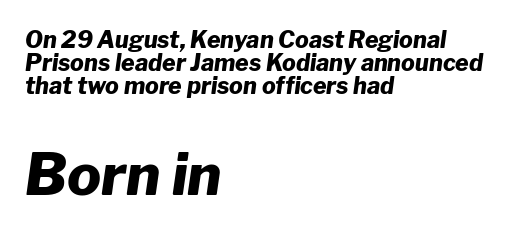
{"italic": "yes", "lean": "right", "slant_degrees": 8, "bold": "yes", "weight": "heavy", "width": "normal", "stroke_contrast": "low", "x_height": "medium", "monospaced": "no", "underline": "no", "align": "left", "line_spacing": "tight", "line_spacing_ratio": 0.99, "letter_spacing": "normal", "letter_spacing_em": 0.0, "larger_block": "second", "size_ratio": 2.48, "glyph_px": 57}
